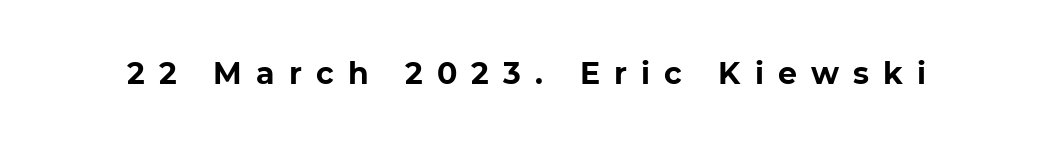
Q: Is the text bold? A: Yes.
Q: Is the text italic (slanted)? A: No, it is upright.
Q: Is the typeface a serif or a sans-serif typeface? A: Sans-serif.
Q: Is the text underlined? A: No.
Q: Is the spacing between letters normal or unusually wide? A: Unusually wide.
Q: Width (condensed, normal, or wide)? A: Normal.
Q: Stroke contrast? A: Low.
Q: x-height? A: Medium.
Q: Monospaced? A: No.
